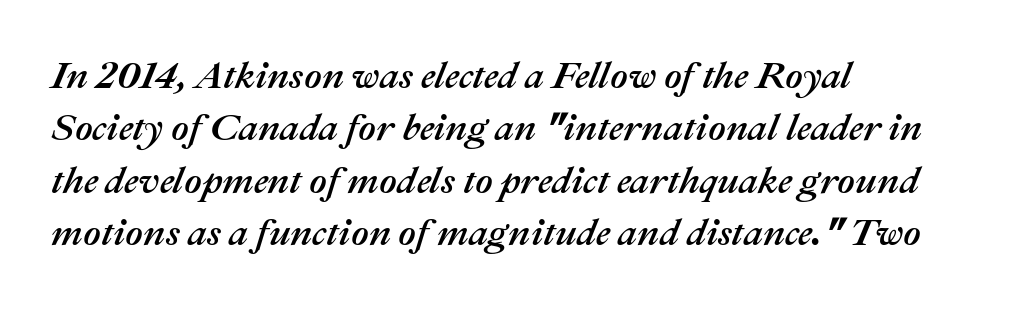
{"italic": "yes", "lean": "right", "slant_degrees": 22, "width": "normal", "stroke_contrast": "medium", "x_height": "medium", "monospaced": "no", "underline": "no", "align": "left", "line_spacing": "normal", "line_spacing_ratio": 1.38, "letter_spacing": "normal", "letter_spacing_em": 0.0, "glyph_px": 38}
